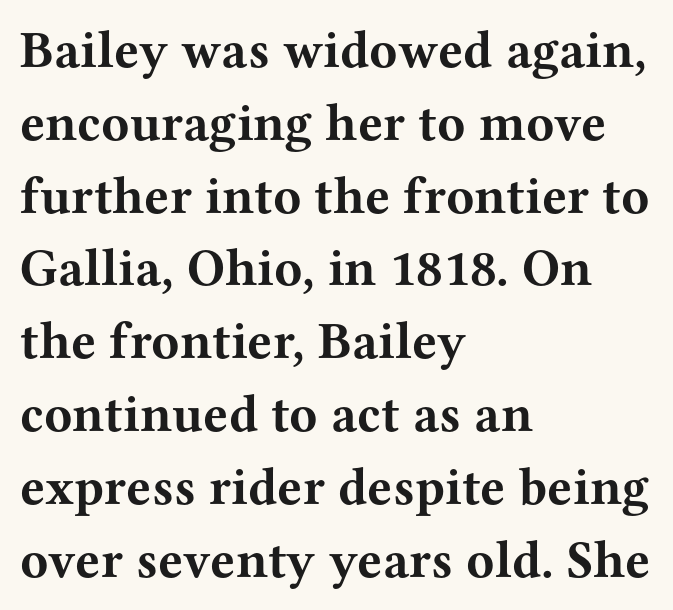
Q: Is the text bold? A: Yes.
Q: Is the text italic (slanted)? A: No, it is upright.
Q: Is the typeface a serif or a sans-serif typeface? A: Serif.
Q: Is the text underlined? A: No.
Q: How is the paragraph aligned? A: Left-aligned.
Q: Is the spacing between letters normal or unusually wide? A: Normal.
Q: Is the spacing between lines tight, normal or loose? A: Normal.
Q: Width (condensed, normal, or wide)? A: Wide.
Q: Stroke contrast? A: Medium.
Q: x-height? A: Medium.
Q: Monospaced? A: No.
